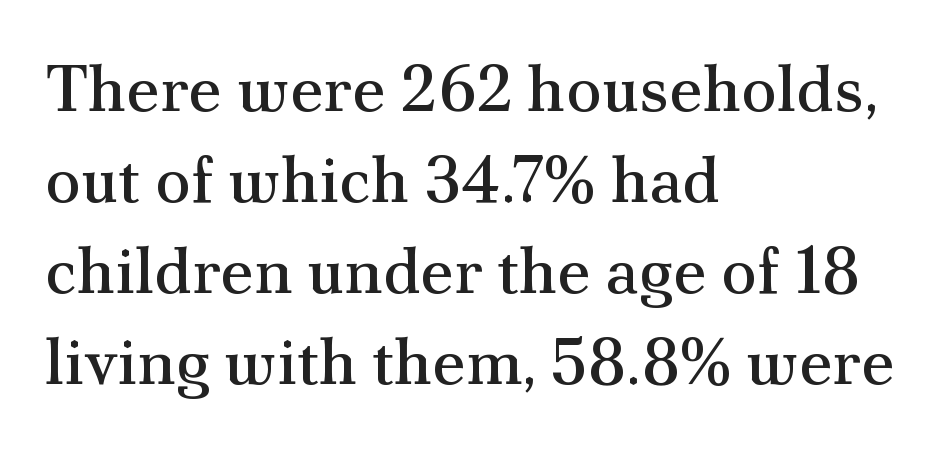
The image shows 66 px regular-weight serif type, upright; set left-aligned, normal line spacing (1.38x), normal letter spacing, not underlined; medium stroke contrast and a small x-height.
